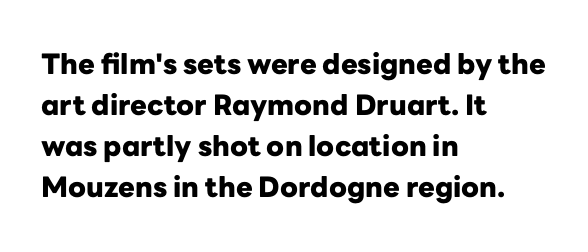
{"serif": "no", "italic": "no", "bold": "yes", "weight": "heavy", "width": "normal", "stroke_contrast": "low", "x_height": "medium", "monospaced": "no", "underline": "no", "align": "left", "line_spacing": "normal", "line_spacing_ratio": 1.47, "letter_spacing": "normal", "letter_spacing_em": 0.0, "glyph_px": 28}
